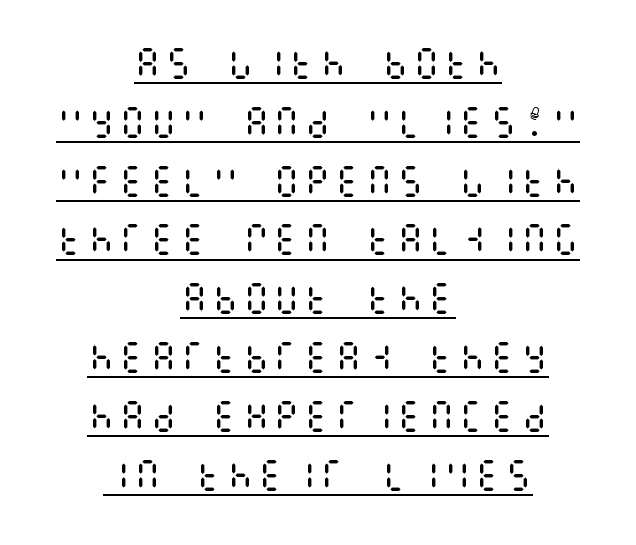
Glance below the letters and you will spot a drawn line. You can tell it's not italic because the verticals are truly vertical. The cut favours lightness, reaching ordinary text weight at its darkest. In CSS terms this would be text-align: center.
